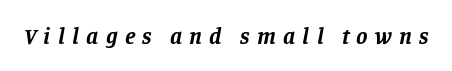
The image shows 23 px bold type, italic (leaning right); set unusually wide letter spacing (+0.31 em), not underlined.
